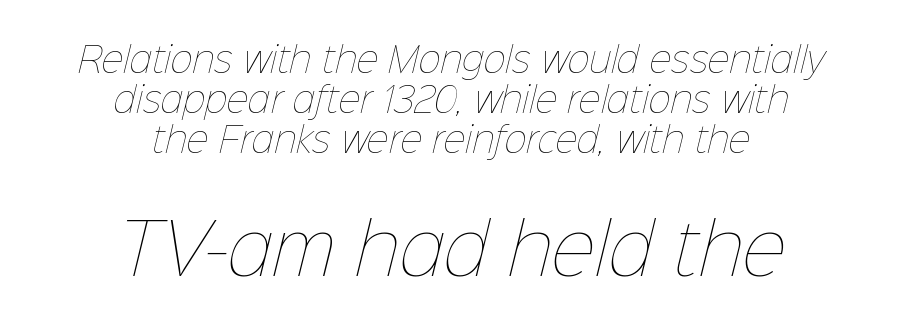
Q: Is the text bold? A: No.
Q: Is the text underlined? A: No.
Q: How is the paragraph aligned? A: Centered.
Q: Is the spacing between letters normal or unusually wide? A: Normal.
Q: Which block of text is set in a larger size, the first (top) or the second (bottom)? A: The second (bottom) one.
Q: Width (condensed, normal, or wide)? A: Normal.
Q: Stroke contrast? A: Low.
Q: x-height? A: Medium.
Q: Monospaced? A: No.
